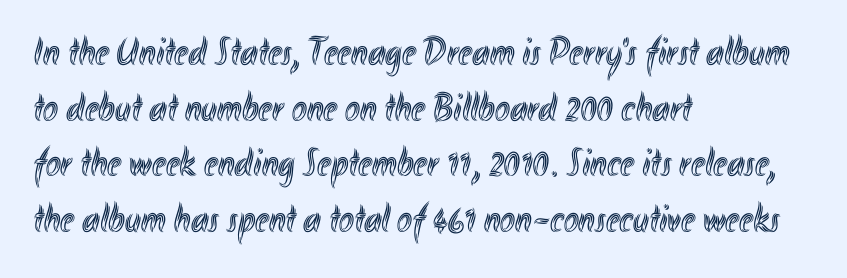
This rendering leaves character spacing at its baseline value. No word sits above an underline. If you drew a ruler down the left edge, every line would touch it.
